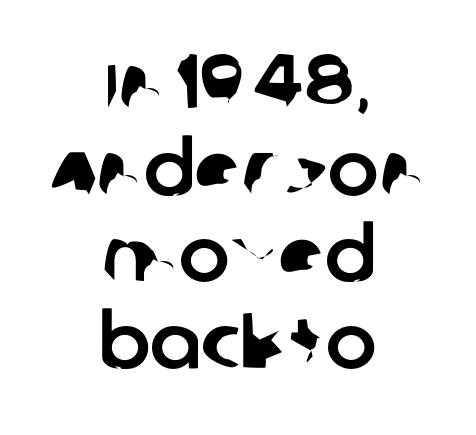
{"serif": "no", "width": "normal", "stroke_contrast": "low", "x_height": "large", "monospaced": "no", "underline": "no", "align": "center", "line_spacing": "tight", "line_spacing_ratio": 1.14, "letter_spacing": "normal", "letter_spacing_em": 0.0, "glyph_px": 76}
